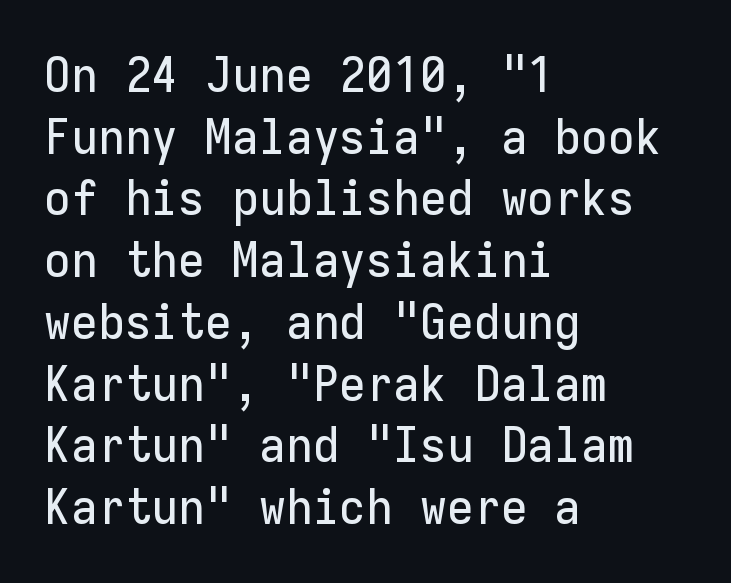
The font's upright variant was chosen for this text. The lines in this sample share a left origin and differ only in where they stop. Type style note: lacks serifs. Vertical spacing — default. The letters sit at their default tracking, neither squeezed nor spread. Decoration check: the copy has no underline.
